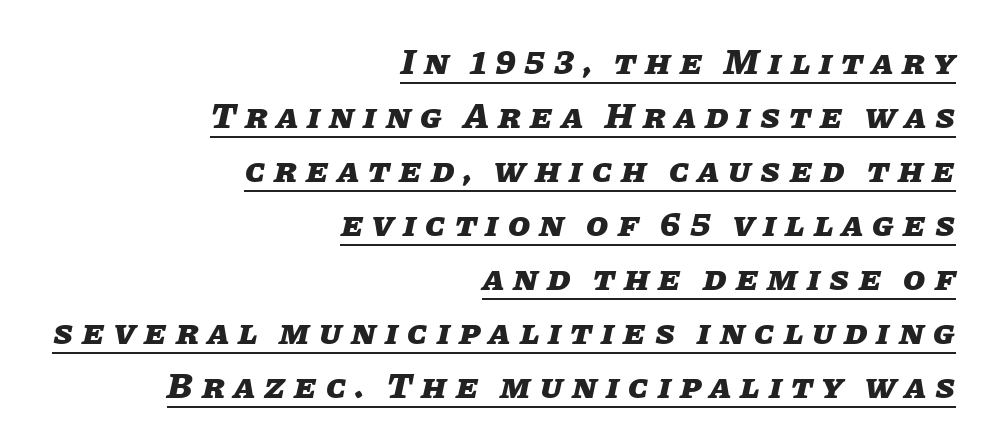
The image shows 36 px heavy type, italic (leaning right); set right-aligned, normal line spacing (1.5x), unusually wide letter spacing (+0.25 em), underlined; low stroke contrast and a large x-height.
